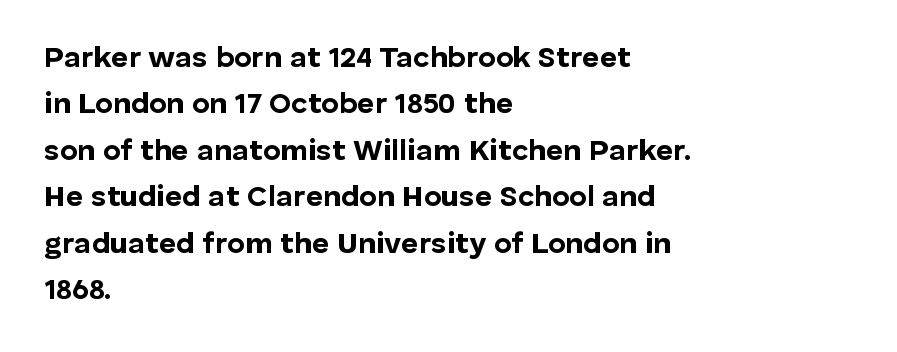
The image shows 30 px bold sans-serif type, upright; set left-aligned, normal line spacing (1.55x), normal letter spacing, not underlined; low stroke contrast and a medium x-height.
